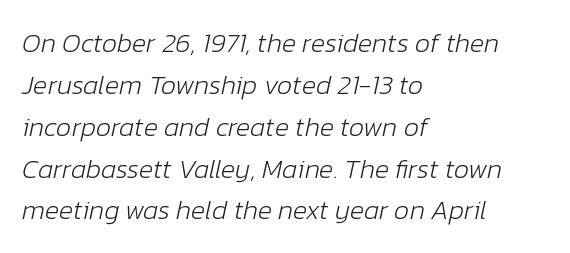
{"italic": "yes", "lean": "right", "slant_degrees": 12, "bold": "no", "underline": "no", "align": "left", "line_spacing": "normal", "line_spacing_ratio": 1.55, "letter_spacing": "normal", "letter_spacing_em": 0.0, "glyph_px": 27}
